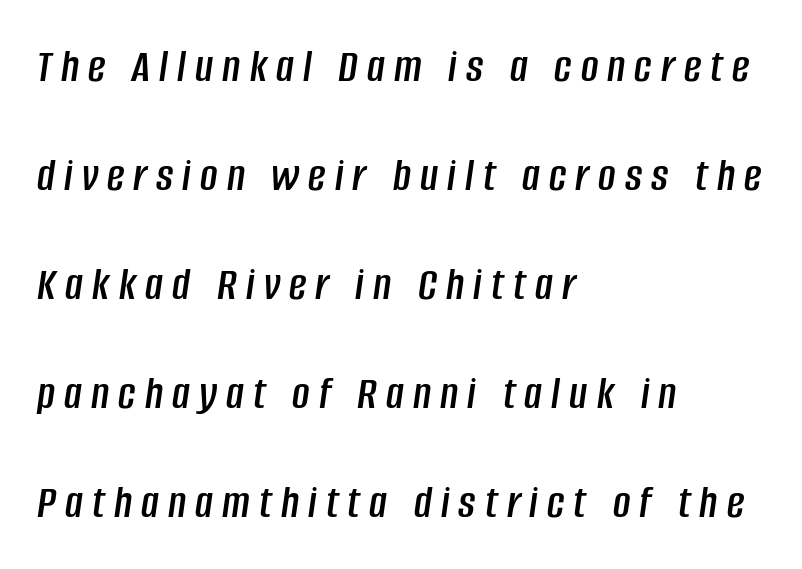
Typeset ragged right — the left edge is the straight one. Is this a fixed-width face? No — the glyphs have proportional, varying widths. The designer dialed line spacing up above the default. The passage shown is not underscored anywhere.
